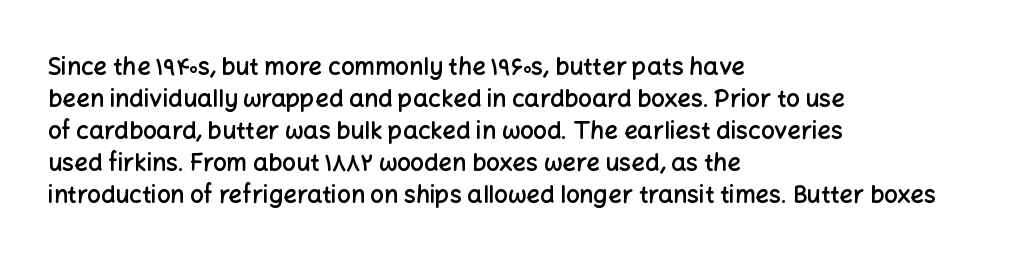
The image shows 24 px text type, upright; set left-aligned, normal line spacing (1.33x), normal letter spacing, not underlined.
